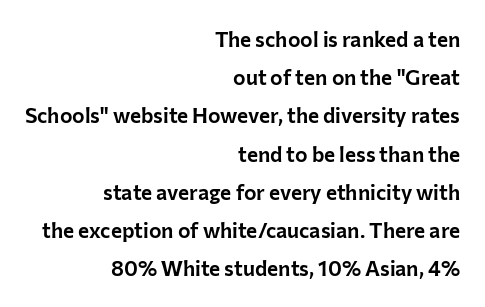
The image shows 21 px text type, upright; set right-aligned, line spacing 1.82x, normal letter spacing, not underlined.
